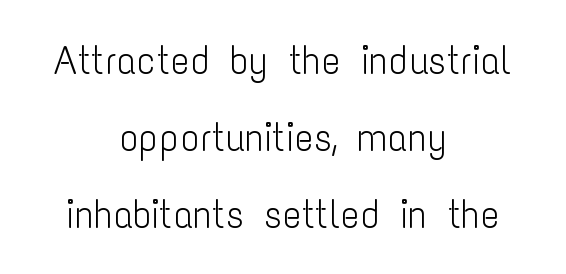
These lines are composed in type without serifs. Leading is clearly above the norm, producing a sparse column. Only glyphs here, with clear space below each row. No letter is thick-stroked: the sample isn't bold. Style check: upright. The tracking reads as untouched default to a designer's eye.
